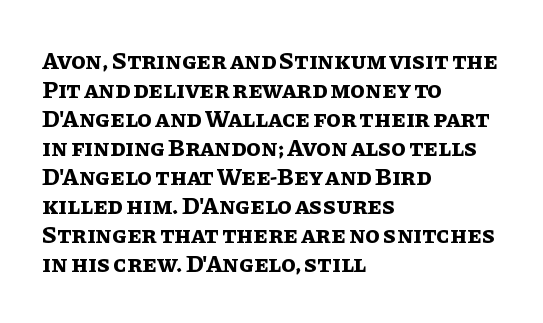
{"italic": "no", "bold": "yes", "underline": "no", "align": "left", "line_spacing_ratio": 1.21, "letter_spacing": "normal", "letter_spacing_em": 0.0, "glyph_px": 24}
